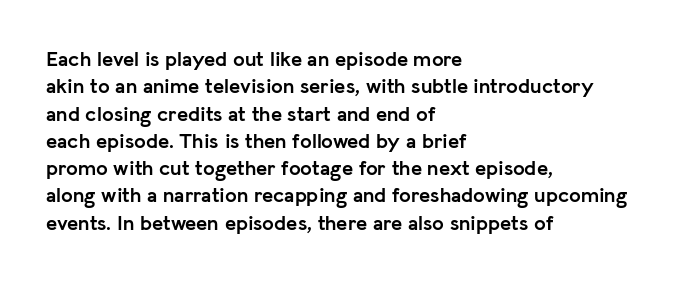
Q: Is the text bold? A: Yes.
Q: Is the text italic (slanted)? A: No, it is upright.
Q: Is the text underlined? A: No.
Q: How is the paragraph aligned? A: Left-aligned.
Q: Is the spacing between letters normal or unusually wide? A: Normal.
Q: Is the spacing between lines tight, normal or loose? A: Normal.
